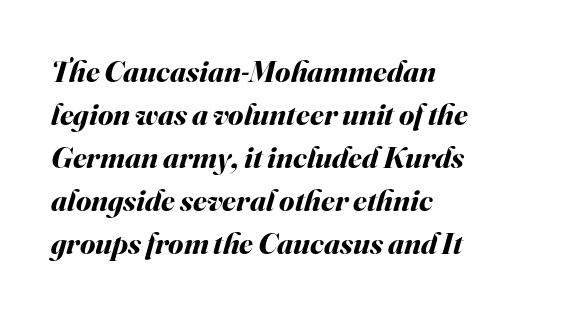
The image shows 31 px bold type, italic (leaning right); set left-aligned, normal line spacing (1.39x), normal letter spacing, not underlined; medium stroke contrast and a small x-height.
